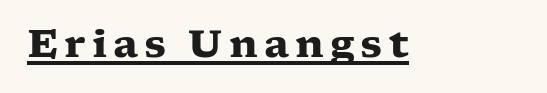
{"serif": "yes", "italic": "no", "bold": "yes", "weight": "heavy", "width": "wide", "stroke_contrast": "low", "x_height": "medium", "monospaced": "no", "underline": "yes", "glyph_px": 38}
